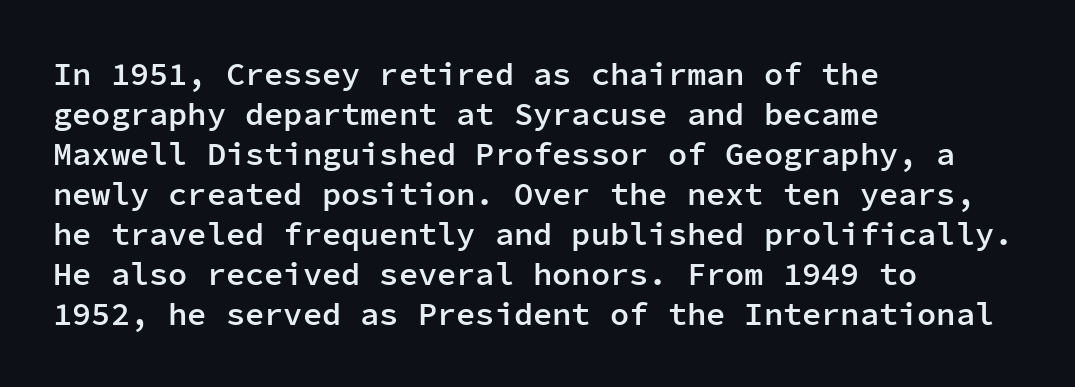
This sample has the even, mechanical cadence of fixed-width lettering. Does the lettering tilt? It doesn't — this is upright. Stems and bowls a touch heavier than normal — semibold. Short and long lines alike share a common starting point at left. Leading matches the norm, producing a regular column. Nope, no serifs anywhere on these letters.
